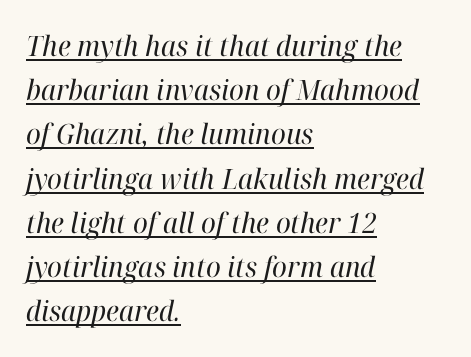
{"serif": "yes", "italic": "yes", "lean": "right", "slant_degrees": 12, "bold": "no", "weight": "regular", "width": "normal", "stroke_contrast": "high", "x_height": "medium", "monospaced": "no", "underline": "yes", "align": "left", "line_spacing": "normal", "line_spacing_ratio": 1.58, "letter_spacing": "normal", "letter_spacing_em": 0.0, "glyph_px": 28}
